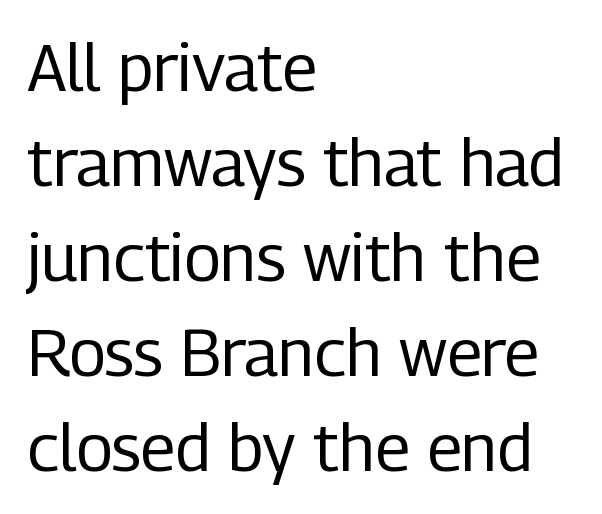
{"serif": "no", "italic": "no", "bold": "no", "weight": "regular", "width": "condensed", "stroke_contrast": "low", "x_height": "medium", "monospaced": "no", "underline": "no", "align": "left", "line_spacing": "normal", "line_spacing_ratio": 1.44, "letter_spacing": "normal", "letter_spacing_em": 0.0, "glyph_px": 66}
